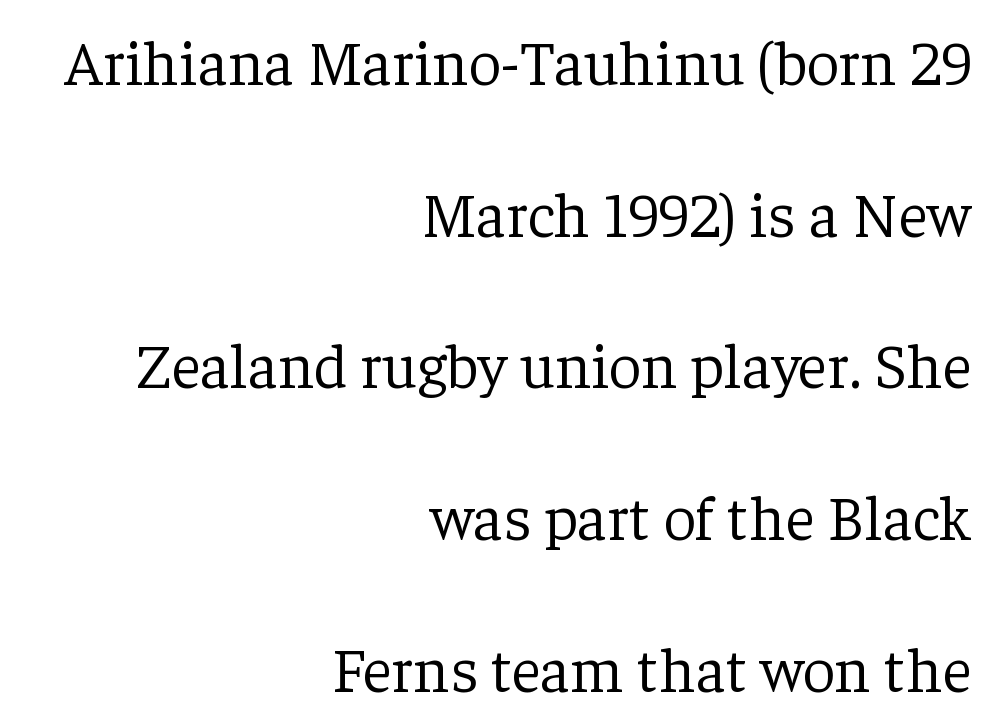
Q: Is the text bold? A: No.
Q: Is the text italic (slanted)? A: No, it is upright.
Q: Is the typeface a serif or a sans-serif typeface? A: Serif.
Q: Is the text underlined? A: No.
Q: How is the paragraph aligned? A: Right-aligned.
Q: Is the spacing between letters normal or unusually wide? A: Normal.
Q: Is the spacing between lines tight, normal or loose? A: Loose.
Q: Width (condensed, normal, or wide)? A: Normal.
Q: Stroke contrast? A: Low.
Q: x-height? A: Medium.
Q: Monospaced? A: No.
